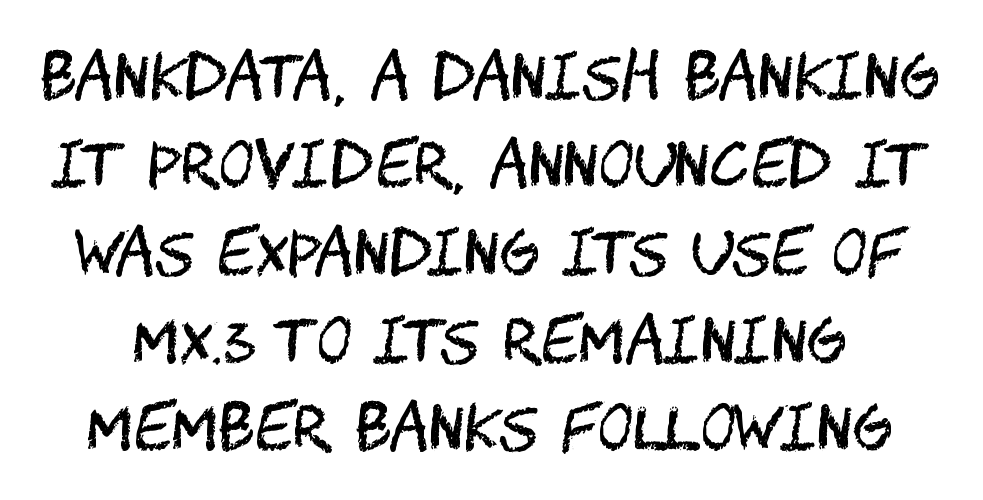
The image shows 61 px regular-weight, condensed sans-serif type, upright; set normal line spacing (1.44x), normal letter spacing, not underlined; medium stroke contrast and a large x-height.
